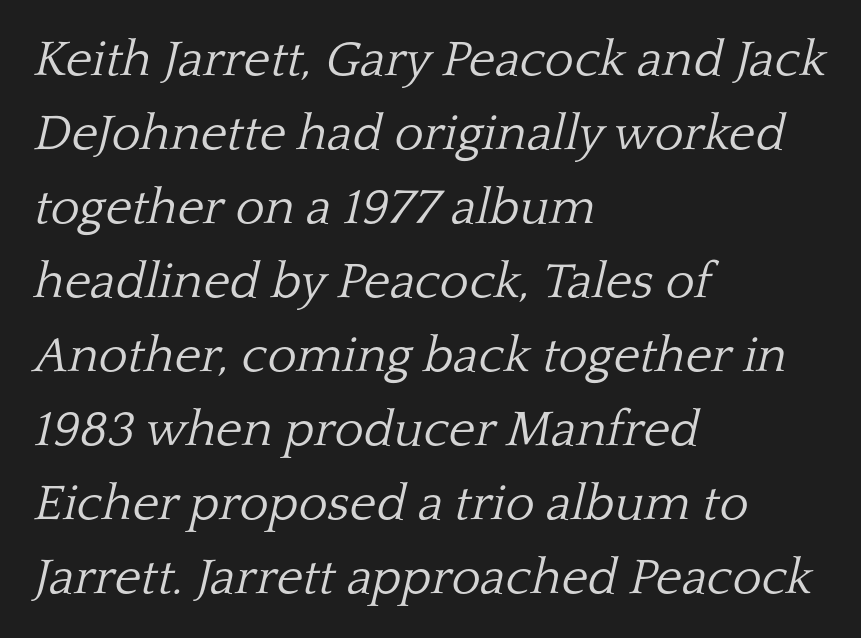
The image shows 50 px light serif type, italic (leaning right); set left-aligned, normal line spacing (1.48x), normal letter spacing, not underlined; low stroke contrast and a medium x-height.
